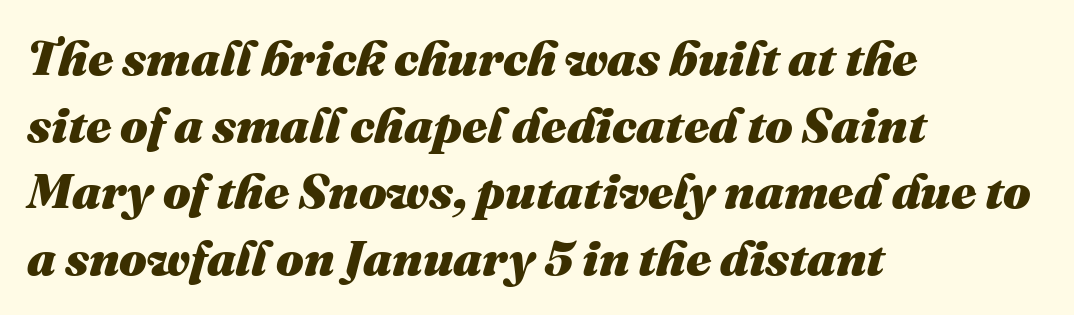
{"italic": "yes", "lean": "right", "slant_degrees": 16, "bold": "yes", "weight": "heavy", "width": "normal", "stroke_contrast": "medium", "x_height": "medium", "monospaced": "no", "underline": "no", "align": "left", "line_spacing": "normal", "line_spacing_ratio": 1.36, "letter_spacing": "normal", "letter_spacing_em": 0.0, "glyph_px": 49}
